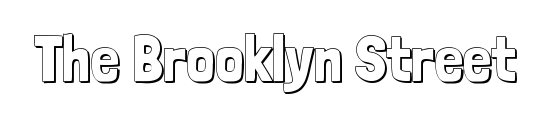
The zone under the glyphs is completely vacant. Varying glyph widths throughout — classic text-font behaviour. Unlike italic type, these characters show no tilt at all. Characters follow at the spacing the type designer built in.
